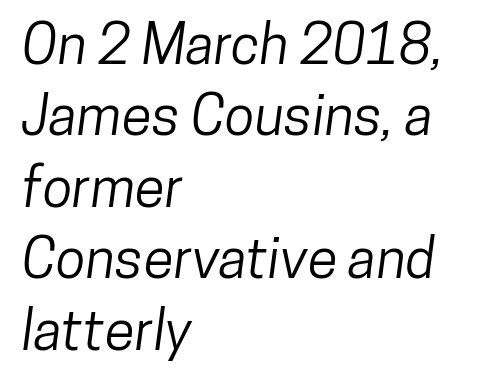
{"serif": "no", "width": "condensed", "stroke_contrast": "low", "x_height": "medium", "monospaced": "no", "underline": "no", "align": "left", "line_spacing": "normal", "line_spacing_ratio": 1.3, "letter_spacing": "normal", "letter_spacing_em": 0.0, "glyph_px": 55}
